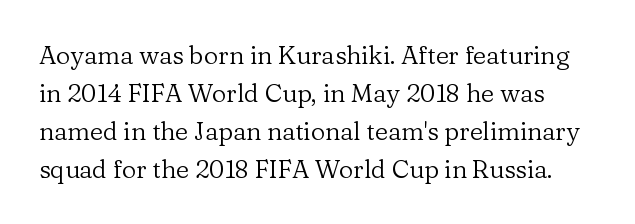
Q: Is the text bold? A: No.
Q: Is the text italic (slanted)? A: No, it is upright.
Q: Is the text underlined? A: No.
Q: Is the spacing between letters normal or unusually wide? A: Normal.
Q: Is the spacing between lines tight, normal or loose? A: Normal.
